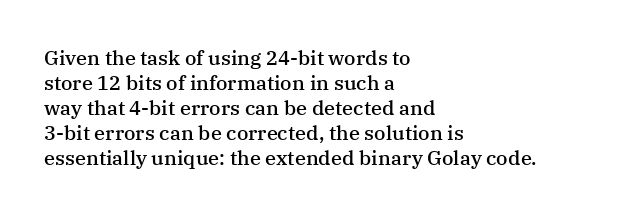
{"italic": "no", "bold": "semi", "underline": "no", "align": "left", "line_spacing": "normal", "line_spacing_ratio": 1.25, "letter_spacing": "normal", "letter_spacing_em": 0.0, "glyph_px": 20}
